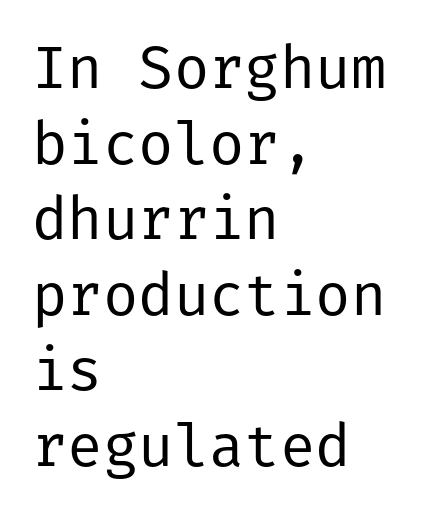
{"serif": "no", "italic": "no", "bold": "no", "weight": "regular", "width": "normal", "stroke_contrast": "low", "x_height": "medium", "underline": "no", "align": "left", "line_spacing": "normal", "line_spacing_ratio": 1.28, "letter_spacing": "normal", "letter_spacing_em": 0.0, "glyph_px": 59}
